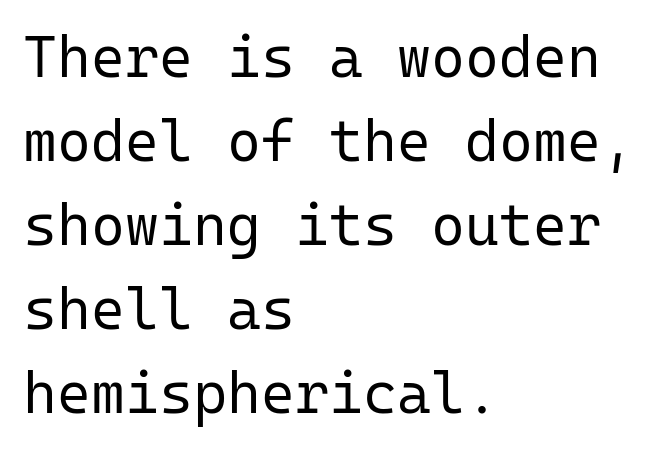
Only glyphs here, with clear space below each row. The passage shown has conventional tracking throughout. The designer went with a sans here, leaving each stem footless. Regular leading.
